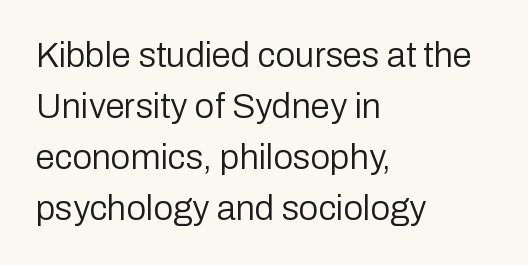
Q: Is the text bold? A: No.
Q: Is the text italic (slanted)? A: No, it is upright.
Q: Is the typeface a serif or a sans-serif typeface? A: Sans-serif.
Q: Is the text underlined? A: No.
Q: How is the paragraph aligned? A: Left-aligned.
Q: Is the spacing between letters normal or unusually wide? A: Normal.
Q: Is the spacing between lines tight, normal or loose? A: Normal.
Q: Width (condensed, normal, or wide)? A: Normal.
Q: Stroke contrast? A: Low.
Q: x-height? A: Medium.
Q: Monospaced? A: No.
